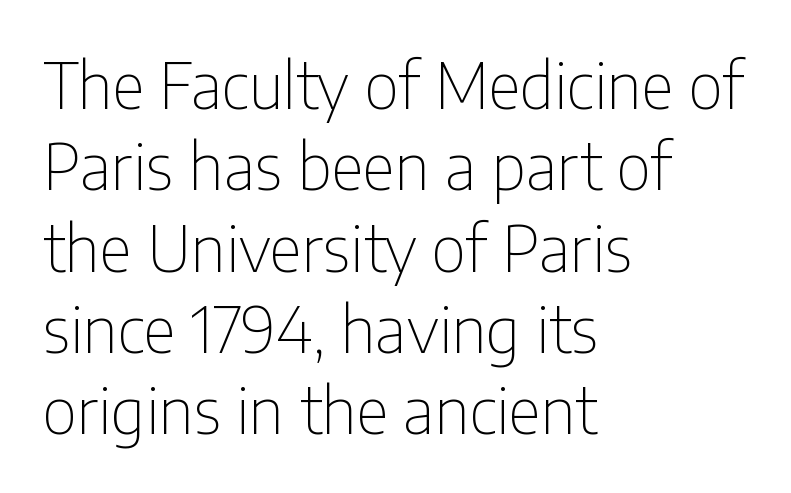
The image shows 64 px thin, condensed sans-serif type, upright; set left-aligned, normal line spacing (1.27x), normal letter spacing, not underlined; low stroke contrast and a medium x-height.
